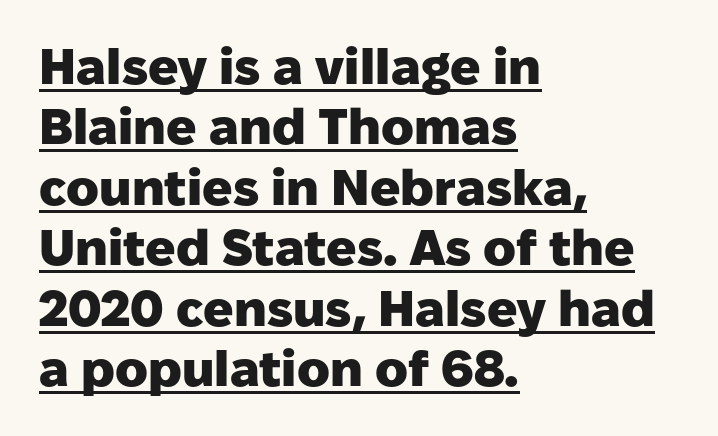
Q: Is the text bold? A: Yes.
Q: Is the text italic (slanted)? A: No, it is upright.
Q: Is the typeface a serif or a sans-serif typeface? A: Sans-serif.
Q: Is the text underlined? A: Yes.
Q: How is the paragraph aligned? A: Left-aligned.
Q: Is the spacing between letters normal or unusually wide? A: Normal.
Q: Width (condensed, normal, or wide)? A: Normal.
Q: Stroke contrast? A: Low.
Q: x-height? A: Medium.
Q: Monospaced? A: No.
